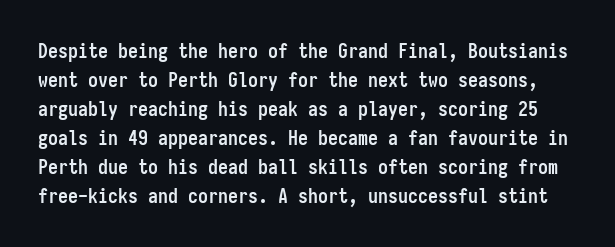
{"italic": "no", "bold": "yes", "underline": "no", "line_spacing": "normal", "line_spacing_ratio": 1.45, "letter_spacing": "normal", "letter_spacing_em": 0.0, "glyph_px": 20}
